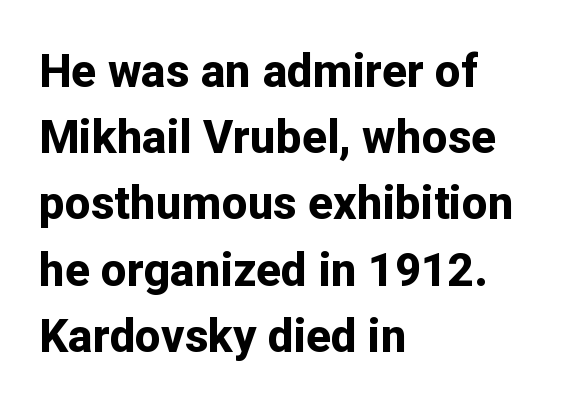
The image shows 46 px bold sans-serif type, upright; set left-aligned, normal line spacing (1.44x), normal letter spacing, not underlined; low stroke contrast and a medium x-height.
